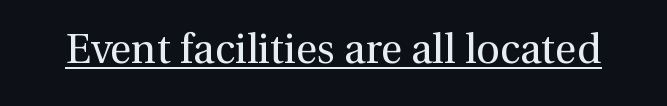
The image shows 41 px regular-weight serif type, upright; set normal letter spacing, underlined; medium stroke contrast and a medium x-height.
